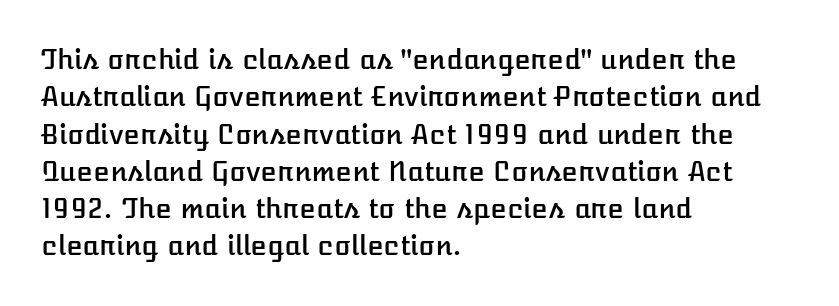
Normally led — the rows are evenly, conventionally spaced. Letter spacing: default. This is the regular roman posture of the typeface. Clear beneath every line of the passage. This rendering uses left alignment, leaving the right contour irregular.
